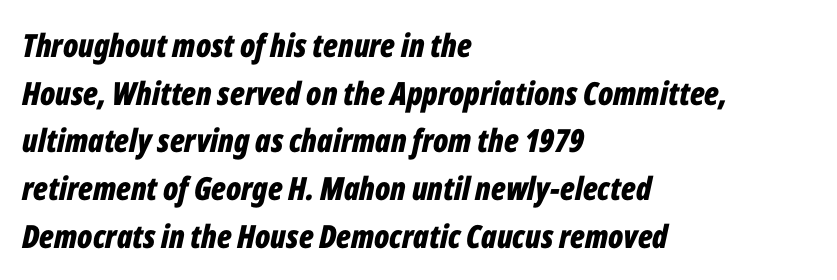
{"italic": "yes", "lean": "right", "slant_degrees": 12, "bold": "yes", "weight": "bold", "width": "condensed", "stroke_contrast": "low", "x_height": "medium", "monospaced": "no", "underline": "no", "align": "left", "line_spacing": "normal", "line_spacing_ratio": 1.49, "letter_spacing": "normal", "letter_spacing_em": 0.0, "glyph_px": 32}
